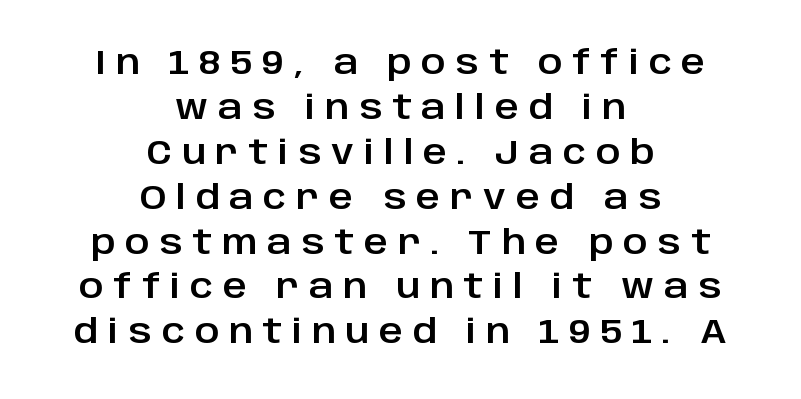
Q: Is the text italic (slanted)? A: No, it is upright.
Q: Is the typeface a serif or a sans-serif typeface? A: Sans-serif.
Q: Is the text underlined? A: No.
Q: How is the paragraph aligned? A: Centered.
Q: Is the spacing between letters normal or unusually wide? A: Unusually wide.
Q: Is the spacing between lines tight, normal or loose? A: Normal.
Q: Width (condensed, normal, or wide)? A: Normal.
Q: Stroke contrast? A: Low.
Q: x-height? A: Large.
Q: Monospaced? A: No.
